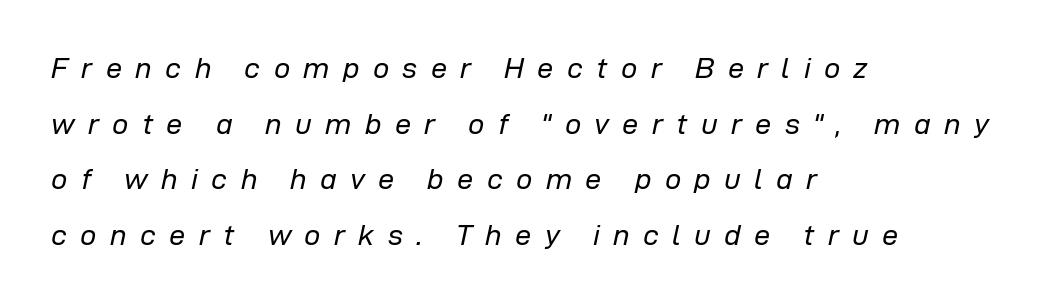
The image shows 29 px regular-weight type, italic (leaning right); set left-aligned, loose line spacing (1.92x), unusually wide letter spacing (+0.46 em), not underlined; low stroke contrast and a medium x-height.
